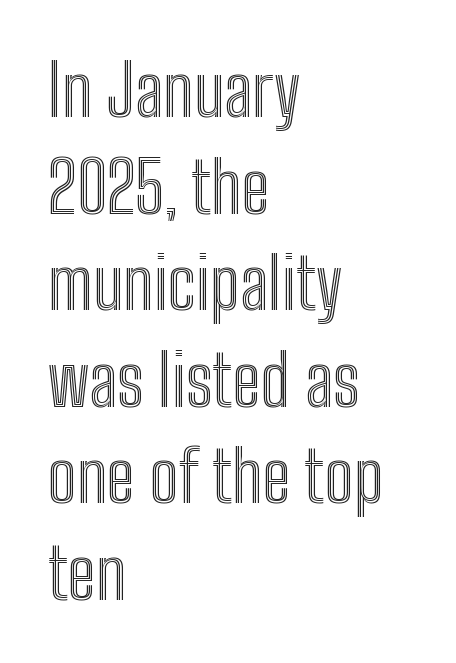
Do the characters align in a grid? No, the font is proportional. Italic: no, the glyphs are upright roman. Quick note: interline space is typical. The zone under the glyphs is completely vacant. Look at the tracking — it's just the regular setting, nothing added. A classic flush-left, rag-right setting is used for this passage.
